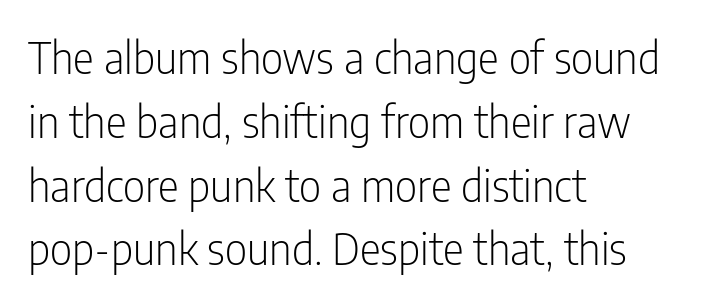
{"serif": "no", "italic": "no", "bold": "no", "weight": "light", "width": "condensed", "stroke_contrast": "low", "x_height": "medium", "monospaced": "no", "underline": "no", "align": "left", "line_spacing": "normal", "line_spacing_ratio": 1.45, "letter_spacing": "normal", "letter_spacing_em": 0.0, "glyph_px": 44}
